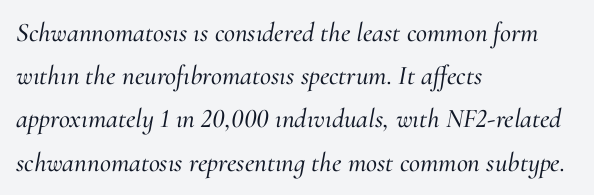
Spacing between characters is what you'd get straight out of the box. Would a proofreader flag this as italicized? Yes. All the whitespace from short lines collects on the right. Evenly set lines give the paragraph a standard silhouette. Type without underlining.
